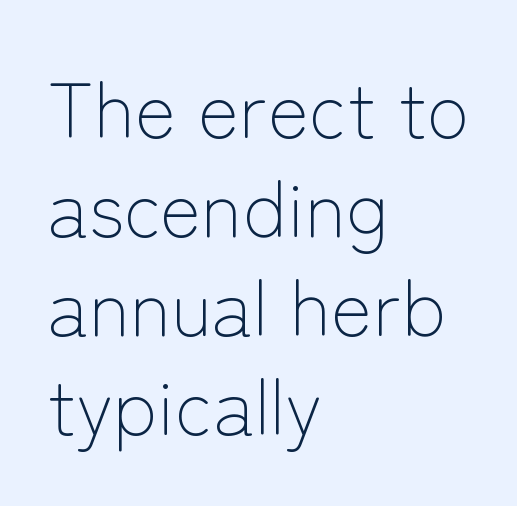
{"serif": "no", "italic": "no", "bold": "no", "weight": "light", "width": "normal", "stroke_contrast": "low", "x_height": "medium", "monospaced": "no", "underline": "no", "align": "left", "line_spacing": "normal", "line_spacing_ratio": 1.27, "letter_spacing": "normal", "letter_spacing_em": 0.0, "glyph_px": 78}
